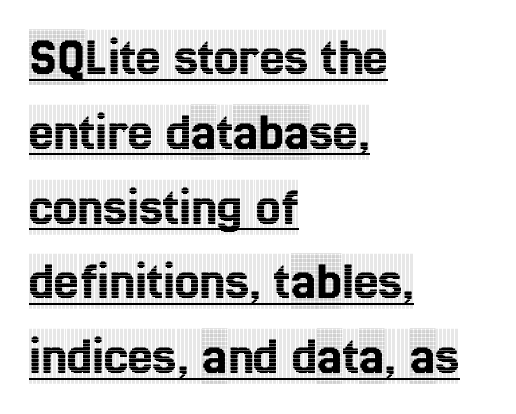
Q: Is the text italic (slanted)? A: No, it is upright.
Q: Is the typeface a serif or a sans-serif typeface? A: Serif.
Q: Is the text underlined? A: Yes.
Q: How is the paragraph aligned? A: Left-aligned.
Q: Is the spacing between letters normal or unusually wide? A: Normal.
Q: Is the spacing between lines tight, normal or loose? A: Normal.
Q: Width (condensed, normal, or wide)? A: Condensed.
Q: x-height? A: Large.
Q: Monospaced? A: No.
